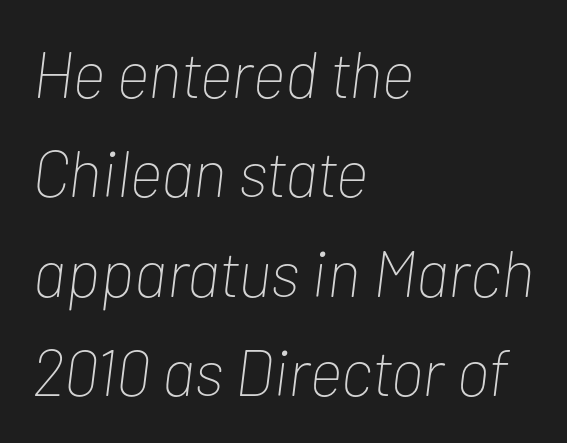
Q: Is the text bold? A: No.
Q: Is the text italic (slanted)? A: Yes, it leans right by about 7 degrees.
Q: Is the text underlined? A: No.
Q: How is the paragraph aligned? A: Left-aligned.
Q: Is the spacing between letters normal or unusually wide? A: Normal.
Q: Is the spacing between lines tight, normal or loose? A: Normal.
Q: Width (condensed, normal, or wide)? A: Condensed.
Q: Stroke contrast? A: Low.
Q: x-height? A: Medium.
Q: Monospaced? A: No.
